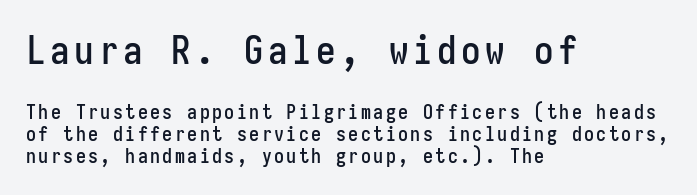
Q: Is the text italic (slanted)? A: No, it is upright.
Q: Is the typeface a serif or a sans-serif typeface? A: Sans-serif.
Q: Is the text underlined? A: No.
Q: How is the paragraph aligned? A: Left-aligned.
Q: Is the spacing between lines tight, normal or loose? A: Tight.
Q: Which block of text is set in a larger size, the first (top) or the second (bottom)? A: The first (top) one.
Q: Width (condensed, normal, or wide)? A: Condensed.
Q: Stroke contrast? A: Low.
Q: x-height? A: Medium.
Q: Monospaced? A: Yes.
